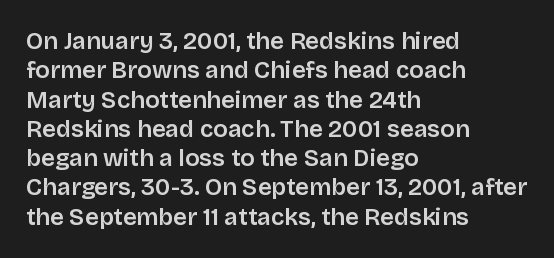
The lettering stays uniformly vertical, giving the passage a roman look. The letterforms sit shoulder to shoulder at normal distance. The setting favours the left margin, as ordinary paragraphs usually do. Decoration check: the copy has no underline.
